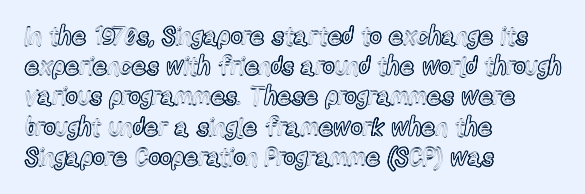
The image shows 25 px text type; set left-aligned, line spacing 1.21x, normal letter spacing, not underlined.
